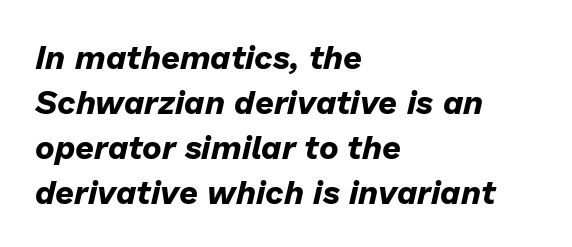
The image shows 33 px bold type, italic (leaning right); set left-aligned, normal line spacing (1.36x), normal letter spacing, not underlined; low stroke contrast and a medium x-height.
